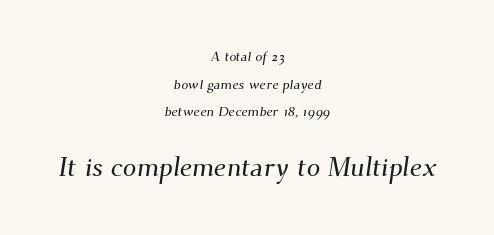
{"underline": "no", "align": "center", "line_spacing": "loose", "line_spacing_ratio": 1.98, "letter_spacing": "normal", "letter_spacing_em": 0.0, "larger_block": "second", "size_ratio": 1.93, "glyph_px": 27}
